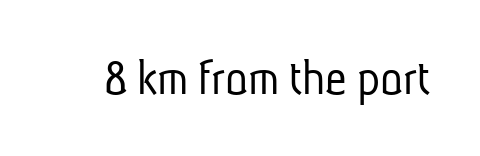
The image shows 53 px light, condensed sans-serif type; set normal letter spacing, not underlined; low stroke contrast and a medium x-height.
